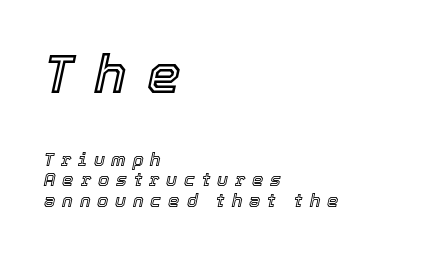
{"italic": "yes", "lean": "right", "slant_degrees": 12, "width": "normal", "x_height": "medium", "monospaced": "no", "underline": "no", "align": "left", "line_spacing": "tight", "line_spacing_ratio": 1.14, "letter_spacing": "wide", "letter_spacing_em": 0.38, "larger_block": "first", "size_ratio": 3.0, "glyph_px": 54}
